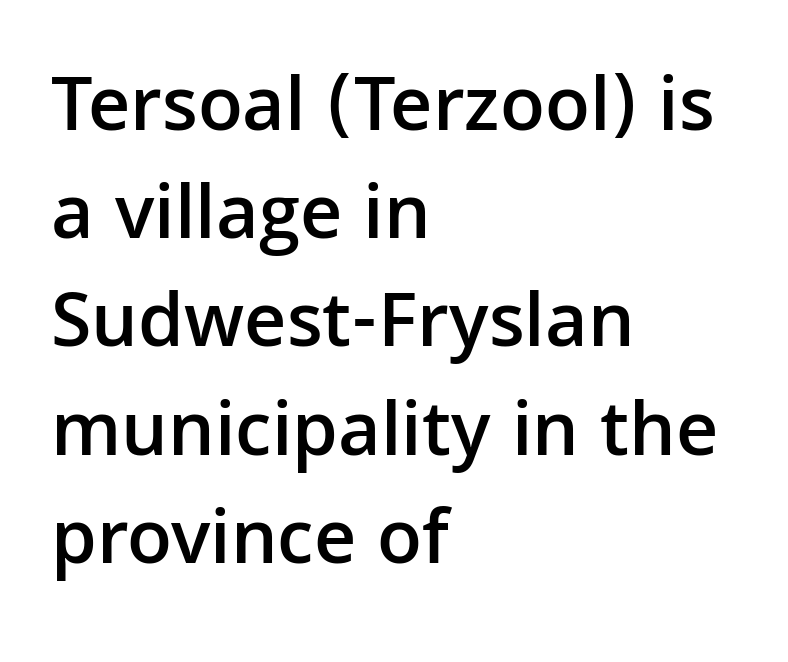
The image shows 79 px semibold sans-serif type, upright; set left-aligned, normal line spacing (1.37x), normal letter spacing, not underlined; low stroke contrast and a medium x-height.
